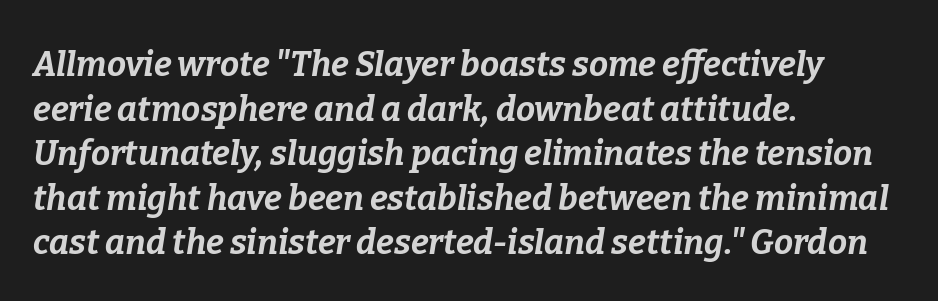
{"italic": "yes", "lean": "right", "slant_degrees": 9, "bold": "yes", "weight": "bold", "width": "normal", "stroke_contrast": "low", "x_height": "medium", "monospaced": "no", "underline": "no", "align": "left", "line_spacing": "normal", "line_spacing_ratio": 1.31, "letter_spacing": "normal", "letter_spacing_em": 0.0, "glyph_px": 34}
